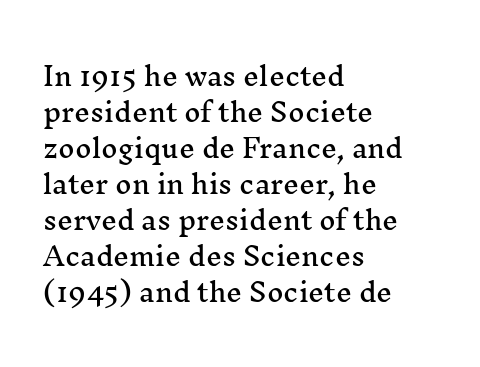
Q: Is the text italic (slanted)? A: No, it is upright.
Q: Is the text underlined? A: No.
Q: How is the paragraph aligned? A: Left-aligned.
Q: Is the spacing between letters normal or unusually wide? A: Normal.
Q: Is the spacing between lines tight, normal or loose? A: Normal.
